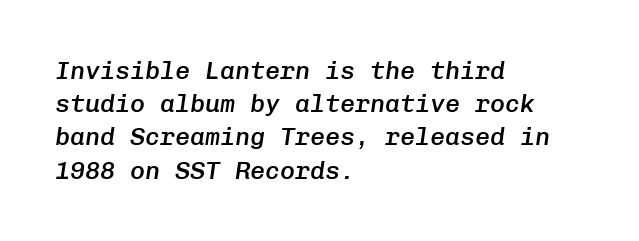
Just letters on the line, the space beneath them empty. In terms of weight, the rendering is demibold, just under bold. Vertically, the passage feels balanced, rows spaced as you'd expect. It's the slanting kind of type. Typeset ragged right — the left edge is the straight one.
